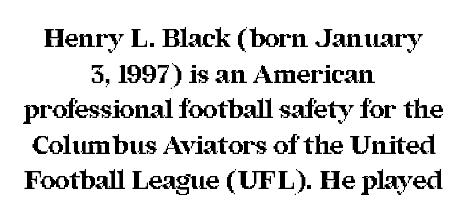
Q: Is the text bold? A: Yes.
Q: Is the text italic (slanted)? A: No, it is upright.
Q: Is the text underlined? A: No.
Q: How is the paragraph aligned? A: Centered.
Q: Is the spacing between letters normal or unusually wide? A: Normal.
Q: Is the spacing between lines tight, normal or loose? A: Normal.
